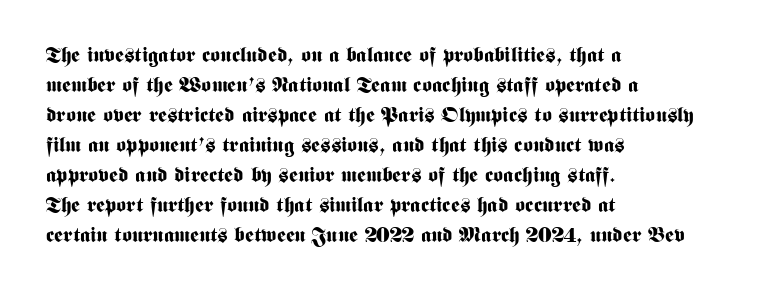
Q: Is the text bold? A: Yes.
Q: Is the text italic (slanted)? A: No, it is upright.
Q: Is the text underlined? A: No.
Q: How is the paragraph aligned? A: Left-aligned.
Q: Is the spacing between letters normal or unusually wide? A: Normal.
Q: Is the spacing between lines tight, normal or loose? A: Normal.
